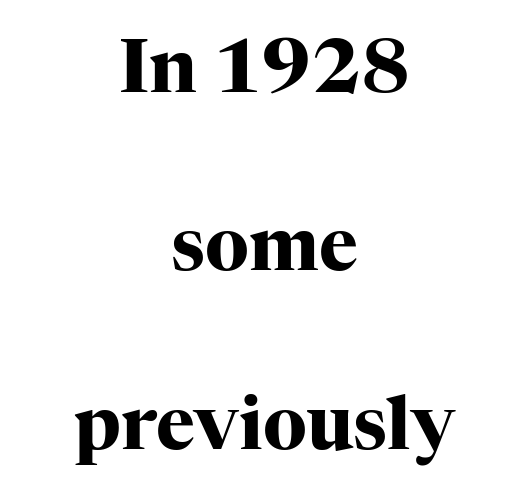
{"serif": "yes", "italic": "no", "bold": "yes", "weight": "heavy", "width": "normal", "stroke_contrast": "high", "x_height": "medium", "monospaced": "no", "underline": "no", "align": "center", "line_spacing": "loose", "line_spacing_ratio": 2.41, "letter_spacing": "normal", "letter_spacing_em": 0.0, "glyph_px": 74}
